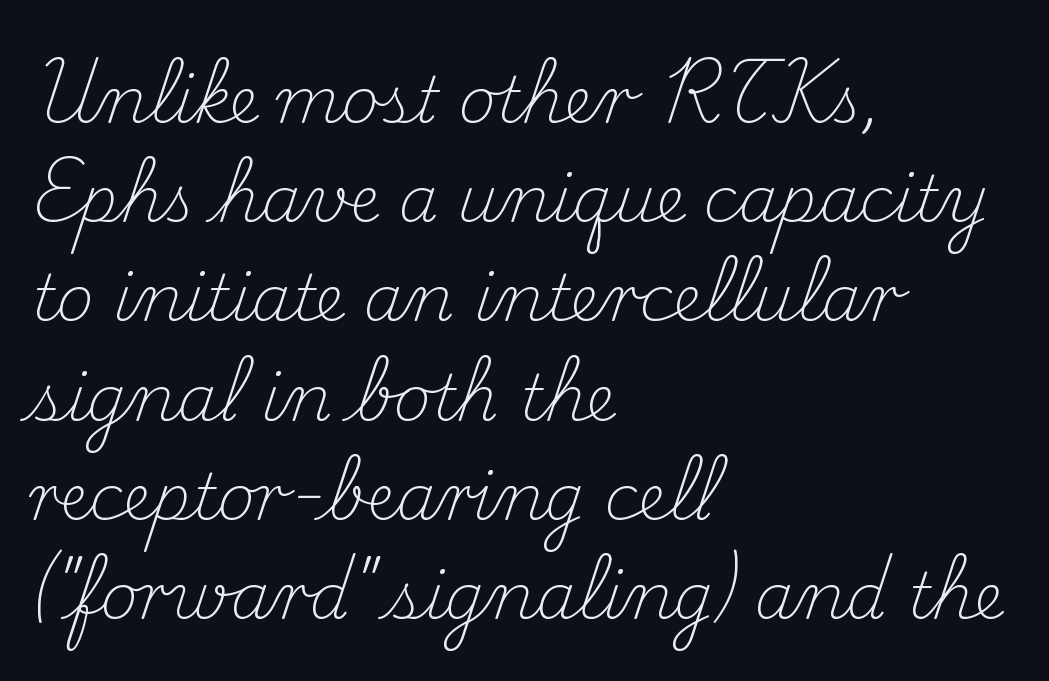
The cut favours lightness, reaching ordinary text weight at its darkest. Looks like regular typesetting: each glyph gets only the width it needs. Honestly, the row spacing looks completely unremarkable. The space beneath each line is pristine and unruled. Visually the block forms a straight wall on the left and a jagged coastline on the right.
